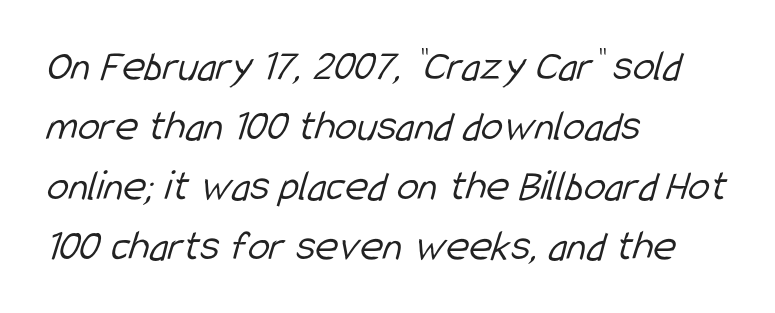
Q: Is the text bold? A: No.
Q: Is the typeface a serif or a sans-serif typeface? A: Sans-serif.
Q: Is the text underlined? A: No.
Q: How is the paragraph aligned? A: Left-aligned.
Q: Is the spacing between letters normal or unusually wide? A: Normal.
Q: Is the spacing between lines tight, normal or loose? A: Normal.
Q: Width (condensed, normal, or wide)? A: Condensed.
Q: Stroke contrast? A: Low.
Q: x-height? A: Medium.
Q: Monospaced? A: No.
